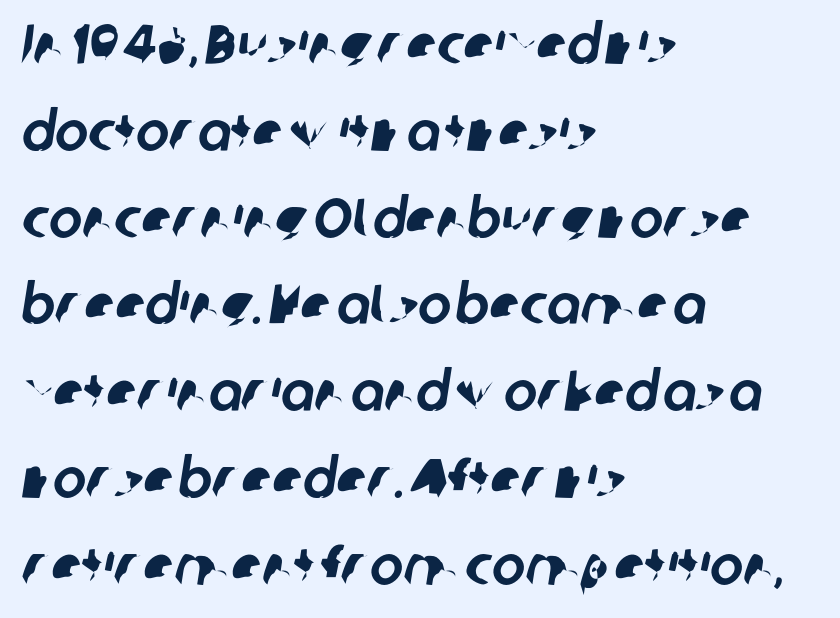
The image shows 56 px sans-serif type; set left-aligned, normal line spacing (1.55x), normal letter spacing, not underlined; low stroke contrast and a medium x-height.
